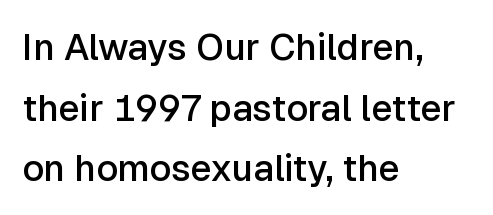
Note the varied advance widths — an 'i' is clearly narrower than an 'm'. Moderately thickened strokes mark this as semibold type. Left-aligned paragraph, ragged on the right. Is there any slant? The stems are plumb.
